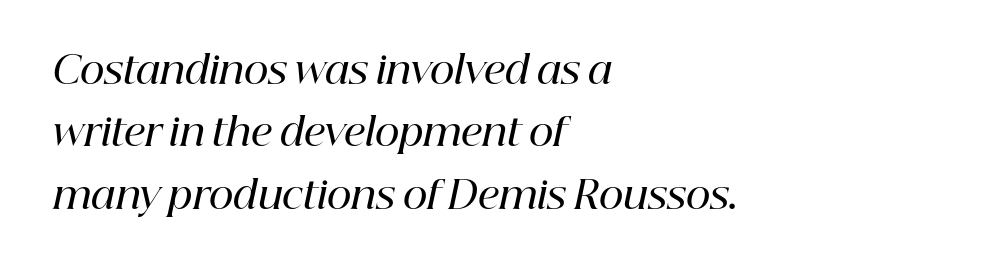
The image shows 38 px semibold serif type, italic (leaning right); set left-aligned, normal line spacing (1.64x), normal letter spacing, not underlined; high stroke contrast and a medium x-height.
